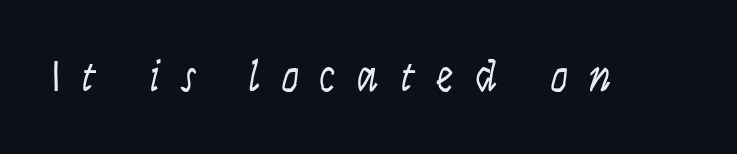
Q: Is the text bold? A: No.
Q: Is the text italic (slanted)? A: Yes, it leans right by about 9 degrees.
Q: Is the text underlined? A: No.
Q: Is the spacing between letters normal or unusually wide? A: Unusually wide.
Q: Width (condensed, normal, or wide)? A: Condensed.
Q: Stroke contrast? A: Low.
Q: x-height? A: Large.
Q: Monospaced? A: No.
